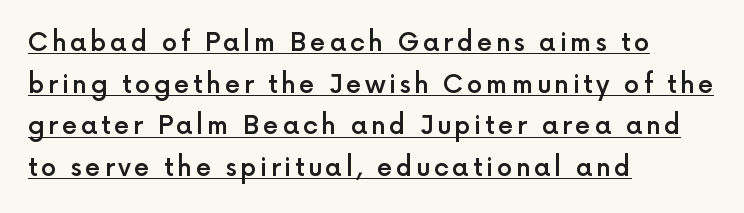
{"italic": "no", "bold": "semi", "underline": "yes", "align": "left", "line_spacing": "normal", "line_spacing_ratio": 1.67, "glyph_px": 25}
